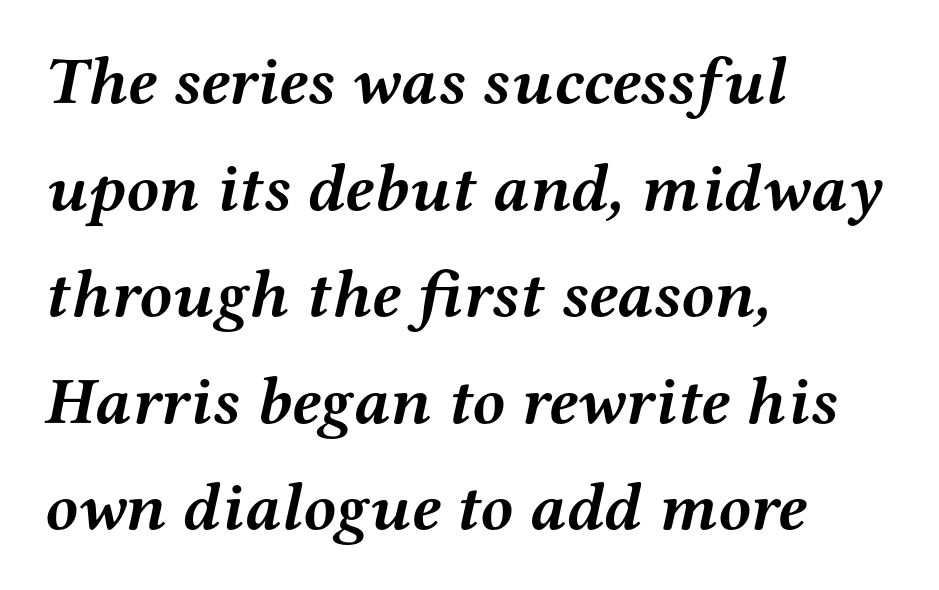
Q: Is the text bold? A: Yes.
Q: Is the text italic (slanted)? A: Yes, it leans right by about 12 degrees.
Q: Is the typeface a serif or a sans-serif typeface? A: Serif.
Q: Is the text underlined? A: No.
Q: How is the paragraph aligned? A: Left-aligned.
Q: Is the spacing between letters normal or unusually wide? A: Normal.
Q: Is the spacing between lines tight, normal or loose? A: Normal.
Q: Width (condensed, normal, or wide)? A: Wide.
Q: Stroke contrast? A: Medium.
Q: x-height? A: Medium.
Q: Monospaced? A: No.
